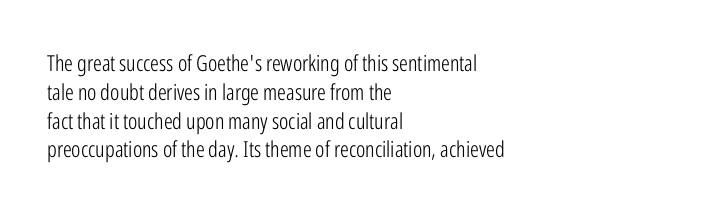
{"italic": "no", "bold": "no", "underline": "no", "align": "left", "line_spacing": "normal", "line_spacing_ratio": 1.31, "letter_spacing": "normal", "letter_spacing_em": 0.0, "glyph_px": 22}
